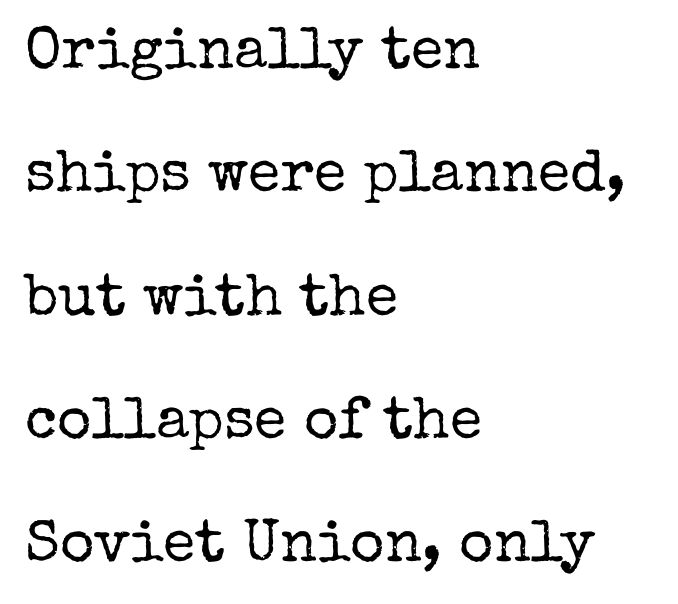
Q: Is the text bold? A: No.
Q: Is the text italic (slanted)? A: No, it is upright.
Q: Is the typeface a serif or a sans-serif typeface? A: Serif.
Q: Is the text underlined? A: No.
Q: How is the paragraph aligned? A: Left-aligned.
Q: Is the spacing between letters normal or unusually wide? A: Normal.
Q: Is the spacing between lines tight, normal or loose? A: Loose.
Q: Width (condensed, normal, or wide)? A: Normal.
Q: Stroke contrast? A: Low.
Q: x-height? A: Medium.
Q: Monospaced? A: No.
